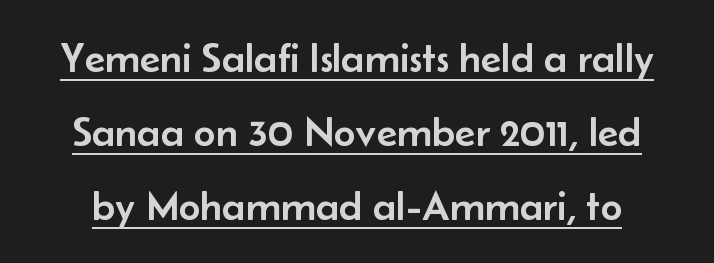
Q: Is the text italic (slanted)? A: No, it is upright.
Q: Is the typeface a serif or a sans-serif typeface? A: Sans-serif.
Q: Is the text underlined? A: Yes.
Q: Is the spacing between letters normal or unusually wide? A: Normal.
Q: Width (condensed, normal, or wide)? A: Normal.
Q: Stroke contrast? A: Low.
Q: x-height? A: Small.
Q: Monospaced? A: No.
